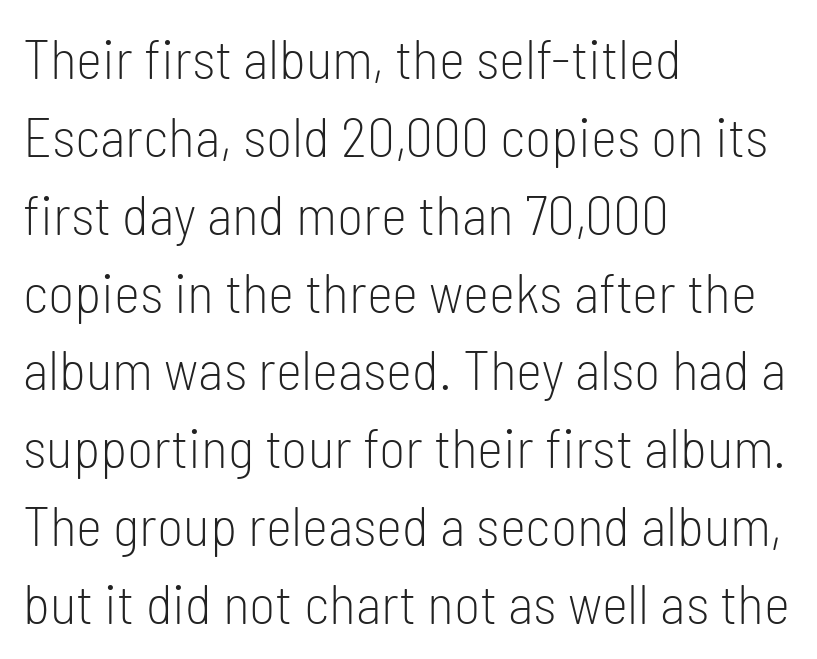
Q: Is the text bold? A: No.
Q: Is the text italic (slanted)? A: No, it is upright.
Q: Is the typeface a serif or a sans-serif typeface? A: Sans-serif.
Q: Is the text underlined? A: No.
Q: How is the paragraph aligned? A: Left-aligned.
Q: Is the spacing between letters normal or unusually wide? A: Normal.
Q: Is the spacing between lines tight, normal or loose? A: Normal.
Q: Width (condensed, normal, or wide)? A: Condensed.
Q: Stroke contrast? A: Low.
Q: x-height? A: Medium.
Q: Monospaced? A: No.
